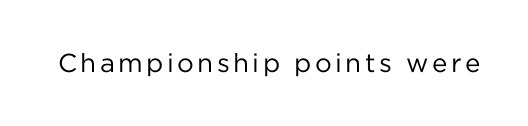
Q: Is the text bold? A: No.
Q: Is the text italic (slanted)? A: No, it is upright.
Q: Is the text underlined? A: No.
